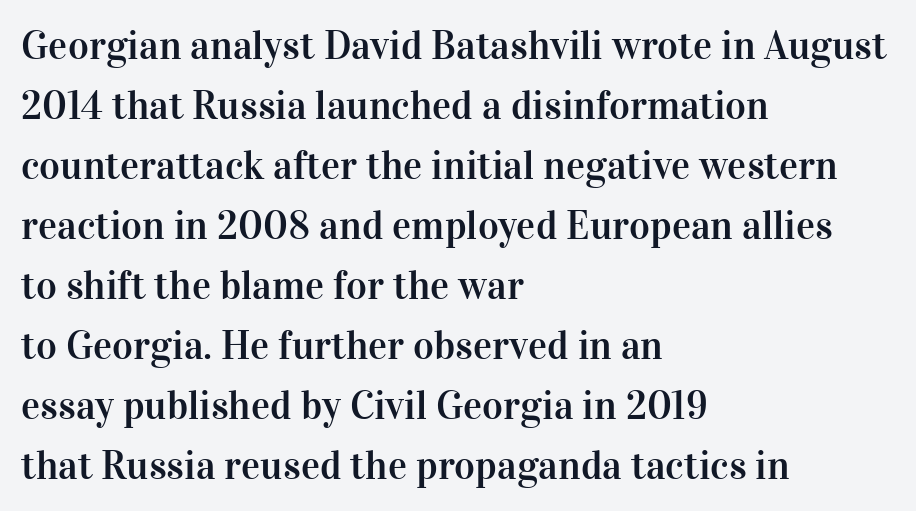
{"serif": "yes", "italic": "no", "width": "normal", "stroke_contrast": "high", "x_height": "medium", "monospaced": "no", "underline": "no", "align": "left", "line_spacing": "normal", "line_spacing_ratio": 1.5, "letter_spacing": "normal", "letter_spacing_em": 0.0, "glyph_px": 40}
